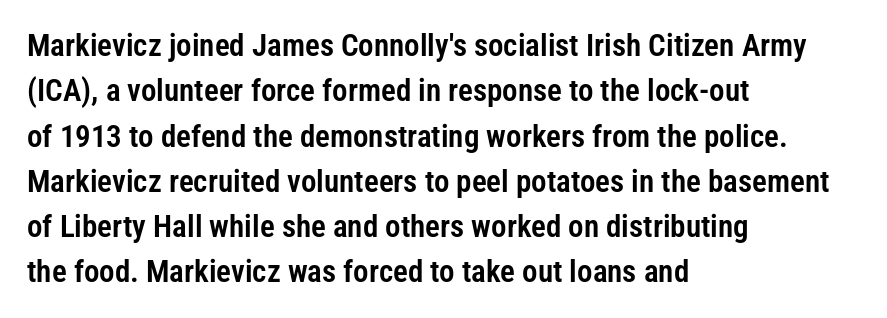
The image shows 31 px condensed sans-serif type, upright; set left-aligned, normal line spacing (1.46x), normal letter spacing, not underlined; low stroke contrast and a medium x-height.
